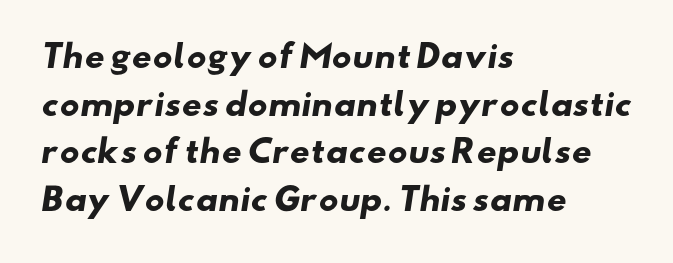
The lines are quadded left. Emphasis by weight is at full strength: bold. Plain, unruled lines of type. Is this a fixed-width face? No — the glyphs have proportional, varying widths.
